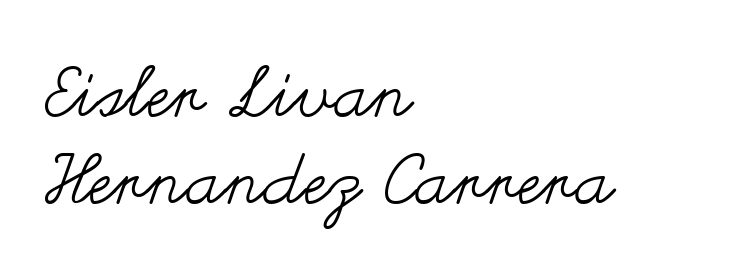
If you measured baseline to baseline, you'd find a middling distance. A clean baseline with only descenders dipping below it. All the whitespace from short lines collects on the right. On a weight scale, this lands at 450 or below. A typesetter would call this proportional, since set widths differ per character.
